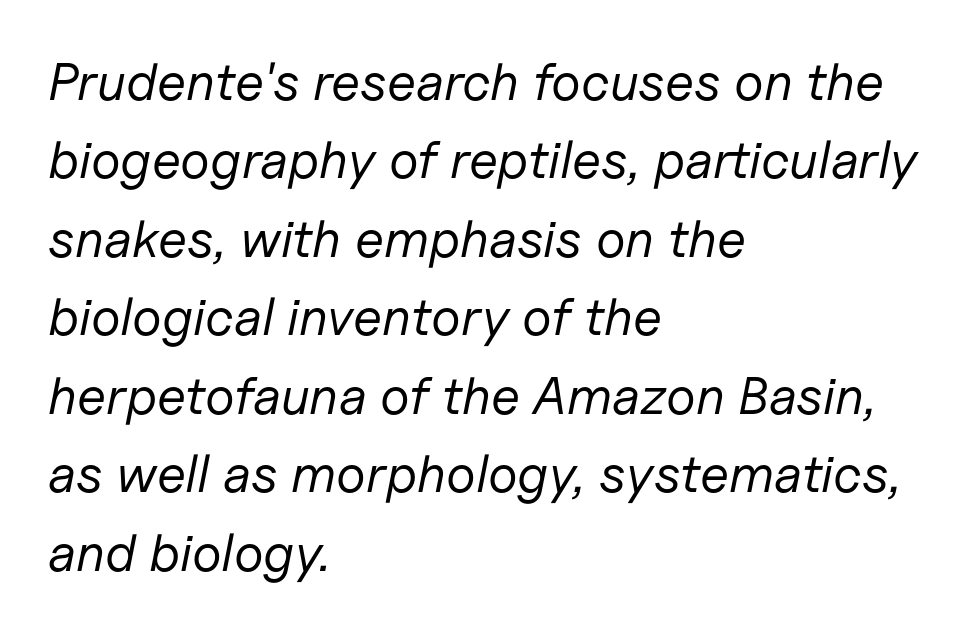
The image shows 53 px regular-weight type, italic (leaning right); set left-aligned, normal line spacing (1.48x), normal letter spacing, not underlined; low stroke contrast and a medium x-height.
